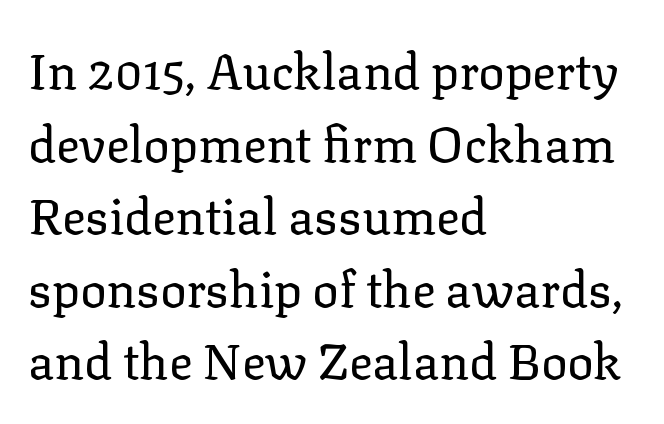
The vertical gap from one line to the next is medium. Between one letter and the next there's only the usual sliver of space. Nothing heavy about these letters — not bold at all. No word sits above an underline. This sample uses a serif face.
